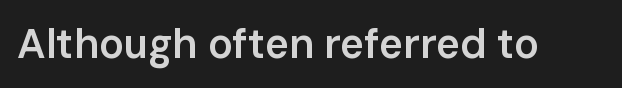
The image shows 41 px semibold sans-serif type, upright; set normal letter spacing, not underlined; low stroke contrast and a medium x-height.
